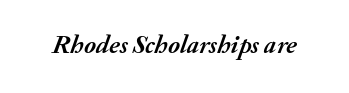
Letters rest on an invisible, unmarked baseline. Caption: bold face, heavy strokes. Looking at the ascenders, they clearly lean. Letter spacing: default.
